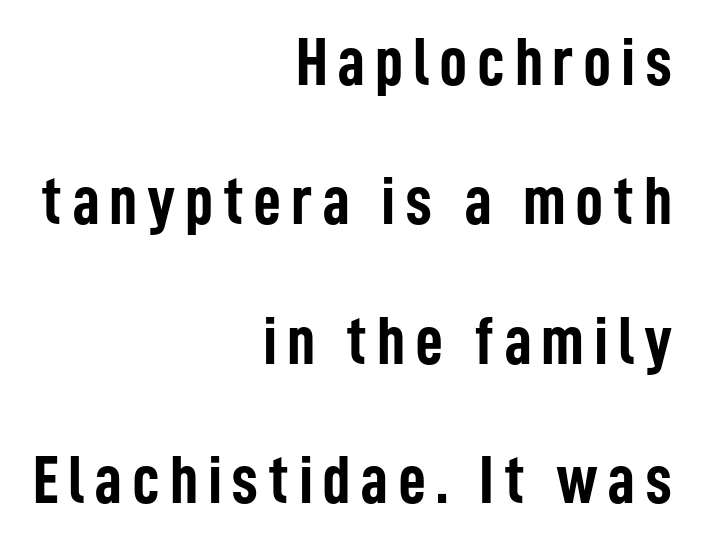
The image shows 69 px semibold, condensed sans-serif type, upright; set right-aligned, loose line spacing (2.02x), not underlined; low stroke contrast and a medium x-height.
